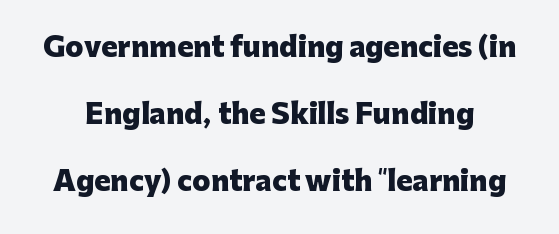
Q: Is the text bold? A: Yes.
Q: Is the text italic (slanted)? A: No, it is upright.
Q: Is the text underlined? A: No.
Q: Is the spacing between letters normal or unusually wide? A: Normal.
Q: Is the spacing between lines tight, normal or loose? A: Loose.
